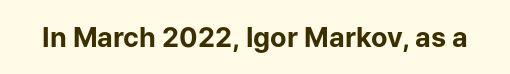
What stands out about the letter spacing? Nothing — it is the standard amount. No italicization has been applied; the sample stays upright. The gap between lines stays unmarked. Thick stems and heavy bowls — unmistakably bold.
